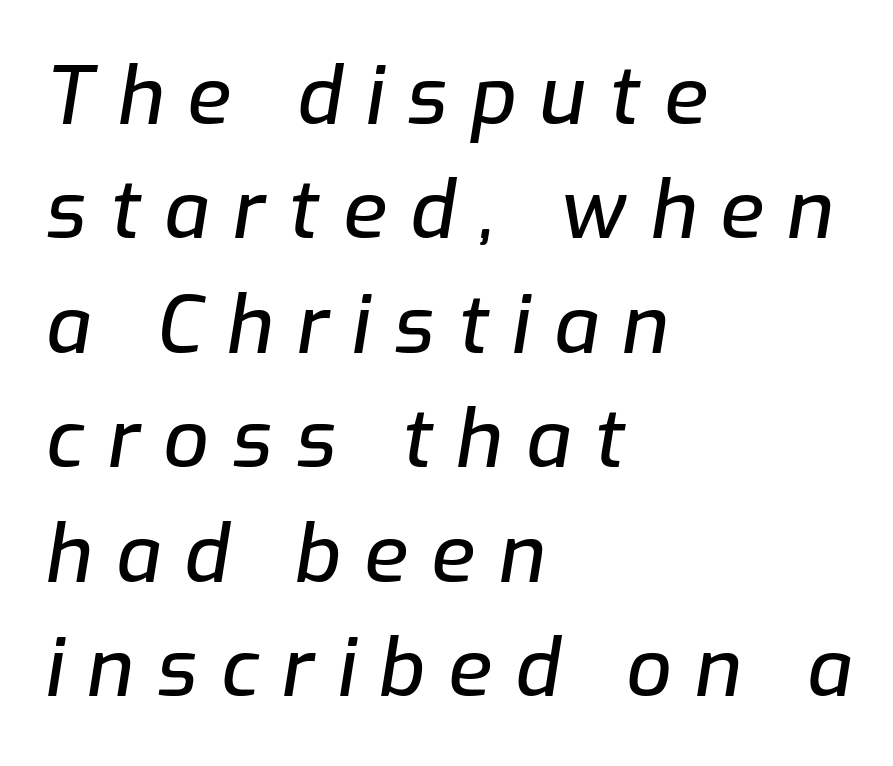
{"italic": "yes", "lean": "right", "slant_degrees": 9, "width": "normal", "stroke_contrast": "low", "x_height": "medium", "monospaced": "no", "underline": "no", "align": "left", "line_spacing": "normal", "line_spacing_ratio": 1.43, "letter_spacing": "wide", "letter_spacing_em": 0.29, "glyph_px": 80}
